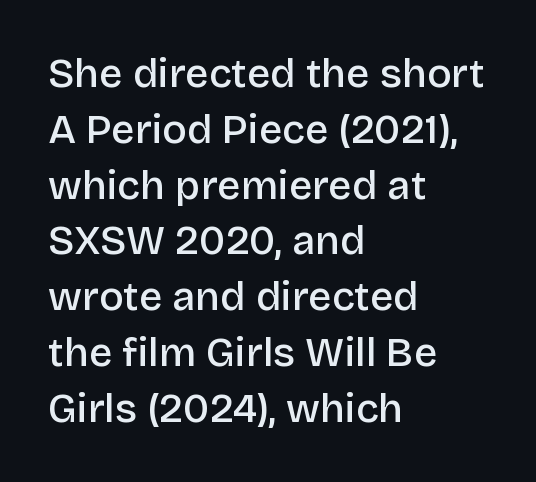
{"serif": "no", "italic": "no", "bold": "semi", "weight": "semibold", "width": "normal", "stroke_contrast": "low", "x_height": "large", "monospaced": "no", "underline": "no", "align": "left", "line_spacing": "normal", "line_spacing_ratio": 1.36, "letter_spacing": "normal", "letter_spacing_em": 0.0, "glyph_px": 41}
